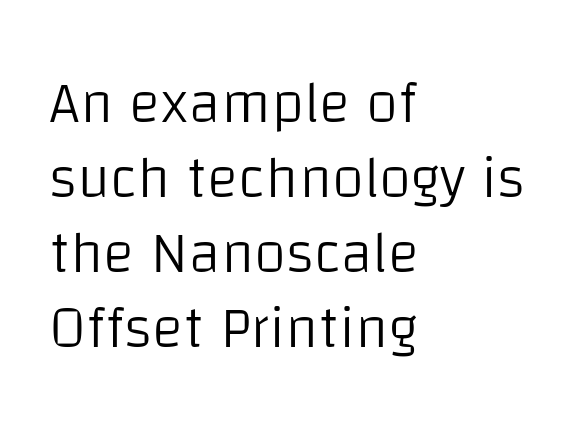
The image shows 59 px light sans-serif type, upright; set left-aligned, normal line spacing (1.27x), normal letter spacing, not underlined; low stroke contrast and a large x-height.
